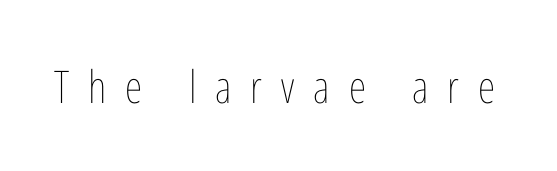
Q: Is the text bold? A: No.
Q: Is the text italic (slanted)? A: No, it is upright.
Q: Is the text underlined? A: No.
Q: Is the spacing between letters normal or unusually wide? A: Unusually wide.
Q: Width (condensed, normal, or wide)? A: Condensed.
Q: Stroke contrast? A: Low.
Q: x-height? A: Medium.
Q: Monospaced? A: No.
